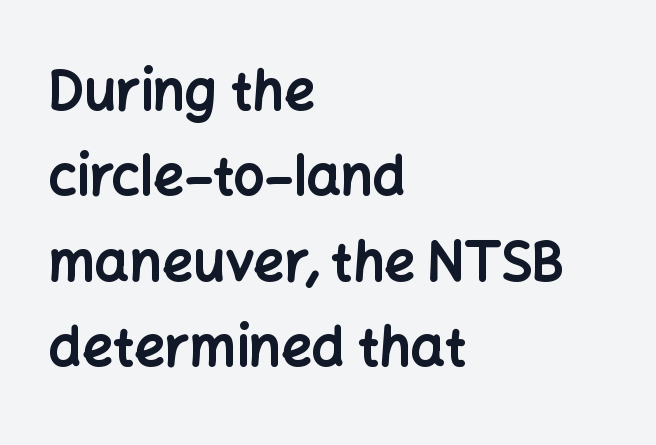
{"serif": "no", "italic": "no", "bold": "yes", "weight": "bold", "width": "normal", "stroke_contrast": "low", "x_height": "medium", "monospaced": "no", "underline": "no", "align": "left", "line_spacing": "normal", "line_spacing_ratio": 1.58, "letter_spacing": "normal", "letter_spacing_em": 0.0, "glyph_px": 54}
